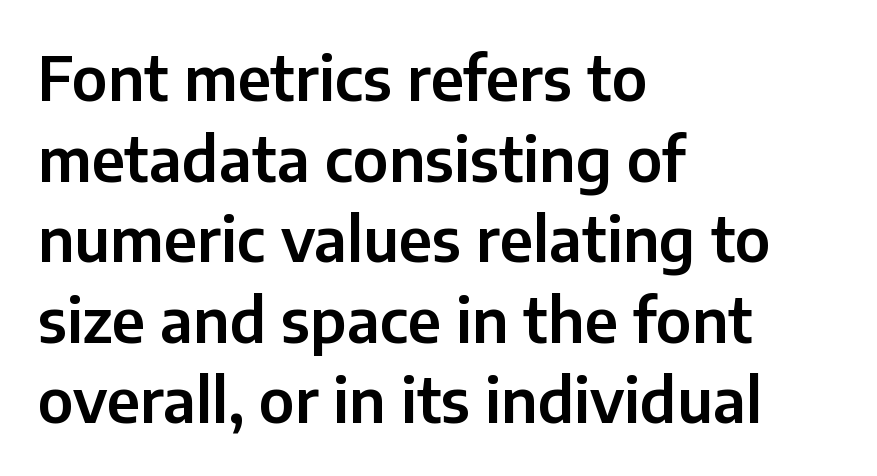
The passage shown has conventional tracking throughout. A roman cut, with each character standing at attention. Each letter keeps its own natural width here, so spacing adapts to shape. All the whitespace from short lines collects on the right. The designer left line spacing at the default. Rule under the text: the space is simply empty.
